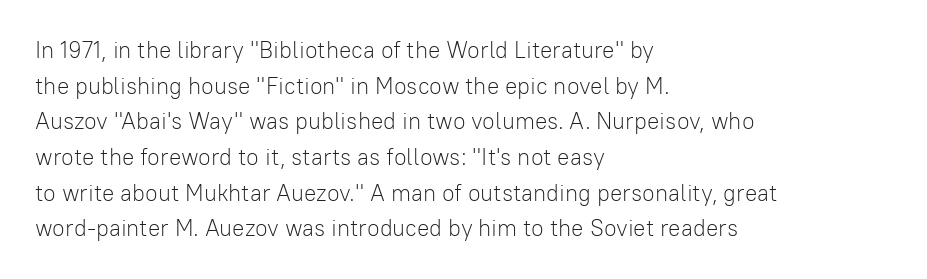
{"italic": "no", "bold": "no", "underline": "no", "align": "left", "line_spacing": "normal", "line_spacing_ratio": 1.55, "letter_spacing": "normal", "letter_spacing_em": 0.0, "glyph_px": 23}
